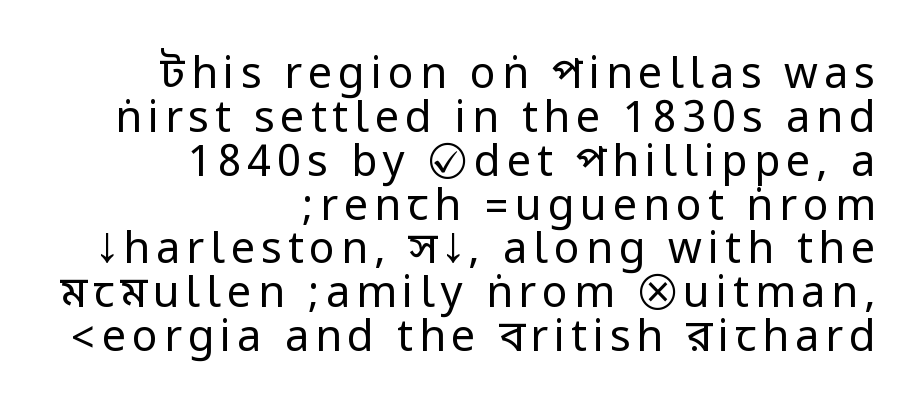
Think standard paragraph weight, or any step lighter than that. Does the copy run flush right? Yes — the right margin is perfectly even. Rule under the text: the space is simply empty. The block of text is dense from top to bottom, with scant space between rows.
